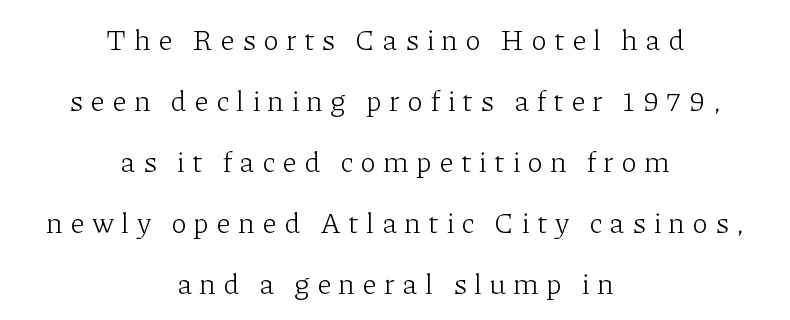
{"serif": "yes", "italic": "no", "bold": "no", "weight": "light", "width": "normal", "stroke_contrast": "low", "x_height": "medium", "monospaced": "no", "underline": "no", "align": "center", "line_spacing": "loose", "line_spacing_ratio": 2.1, "letter_spacing": "wide", "letter_spacing_em": 0.25, "glyph_px": 29}
